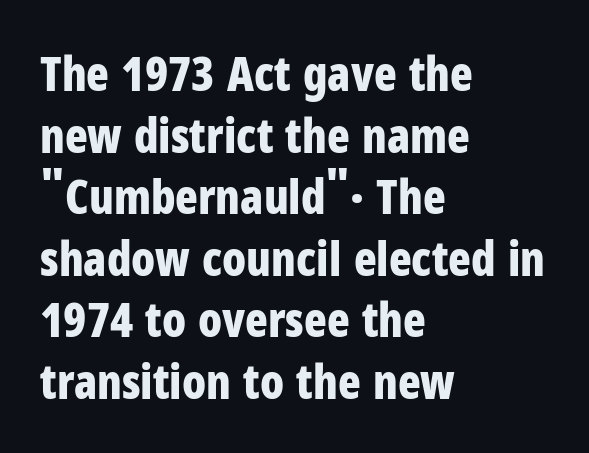
{"serif": "no", "italic": "no", "bold": "yes", "weight": "bold", "width": "condensed", "stroke_contrast": "low", "x_height": "medium", "monospaced": "no", "underline": "no", "align": "left", "line_spacing": "normal", "line_spacing_ratio": 1.31, "letter_spacing": "normal", "letter_spacing_em": 0.0, "glyph_px": 47}
